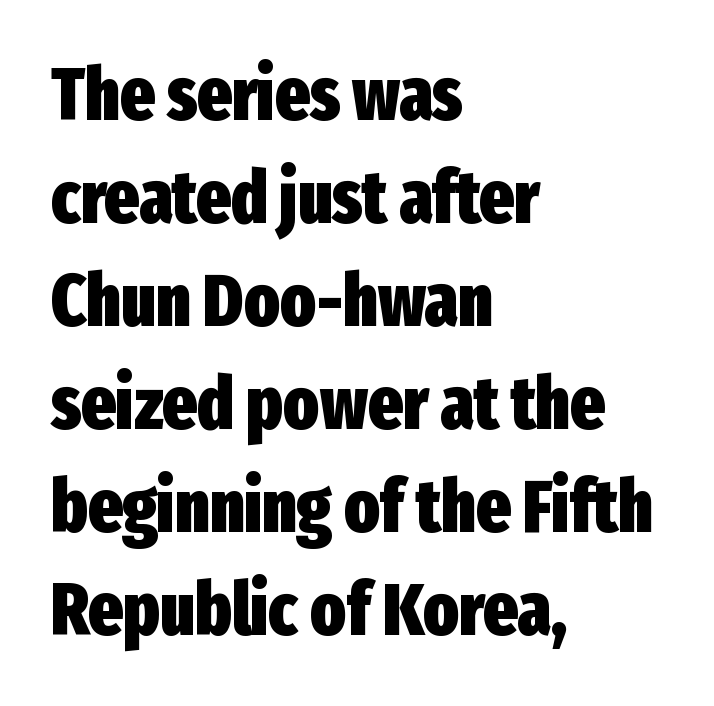
One-word summary of the alignment: left. Has an underline been added? It has not. Caption: bold face, heavy strokes. These lines are rendered in a variable-pitch font.
